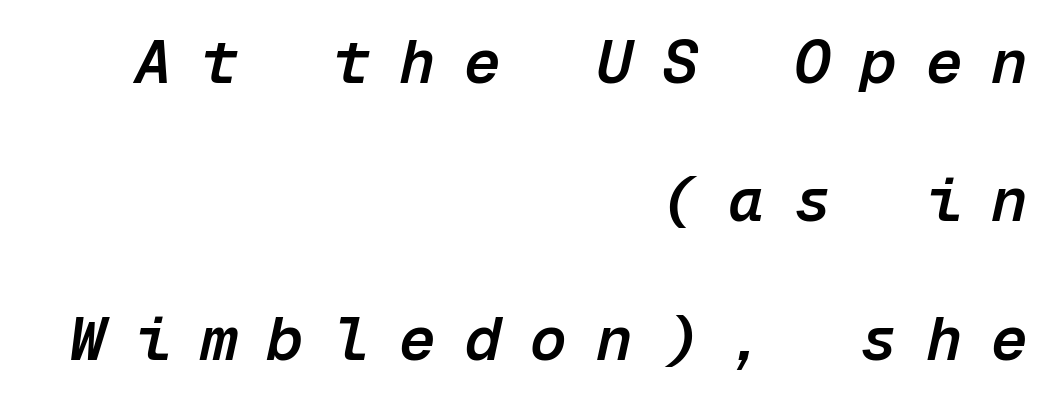
The image shows 61 px semibold type, italic (leaning right), monospaced; set right-aligned, loose line spacing (2.27x), unusually wide letter spacing (+0.48 em), not underlined; low stroke contrast and a medium x-height.
